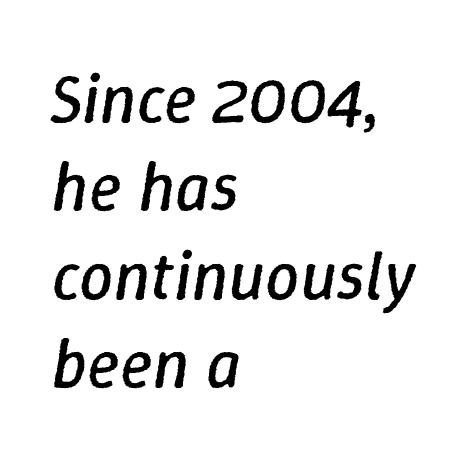
Q: Is the text bold? A: No.
Q: Is the text italic (slanted)? A: Yes, it leans right by about 9 degrees.
Q: Is the text underlined? A: No.
Q: How is the paragraph aligned? A: Left-aligned.
Q: Is the spacing between letters normal or unusually wide? A: Normal.
Q: Is the spacing between lines tight, normal or loose? A: Normal.
Q: Width (condensed, normal, or wide)? A: Normal.
Q: Stroke contrast? A: Low.
Q: x-height? A: Medium.
Q: Monospaced? A: No.
